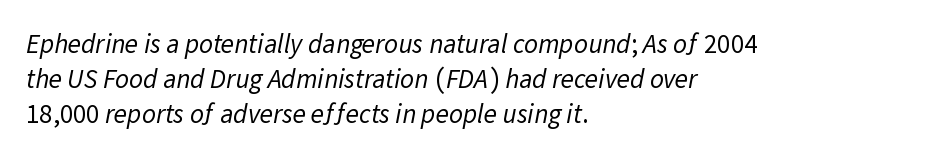
This rendering uses left alignment, leaving the right contour irregular. The cut favours lightness, reaching ordinary text weight at its darkest. Just letters on the line, the space beneath them empty. Inter-character spacing is left at the font's built-in metrics. Normally led — the rows are evenly, conventionally spaced.
